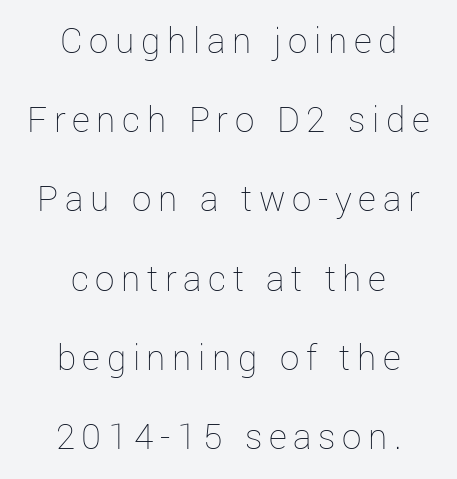
The setting favours the middle, as headings and verse often do. Do the letters lean? They stand straight. Caption: face not bold, strokes unweighted. Think of a printed novel: that variable character pitch is what you see here. Decoration check: the copy has no underline. This sample trades compactness for vertical openness between lines.
